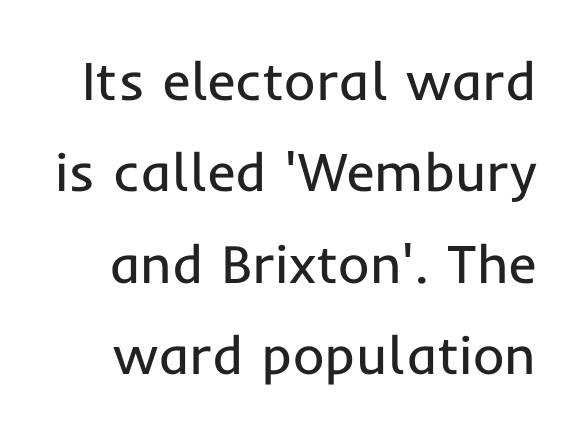
Q: Is the text bold? A: No.
Q: Is the text italic (slanted)? A: No, it is upright.
Q: Is the typeface a serif or a sans-serif typeface? A: Sans-serif.
Q: Is the text underlined? A: No.
Q: Is the spacing between letters normal or unusually wide? A: Normal.
Q: Is the spacing between lines tight, normal or loose? A: Normal.
Q: Width (condensed, normal, or wide)? A: Normal.
Q: Stroke contrast? A: Low.
Q: x-height? A: Medium.
Q: Monospaced? A: No.
